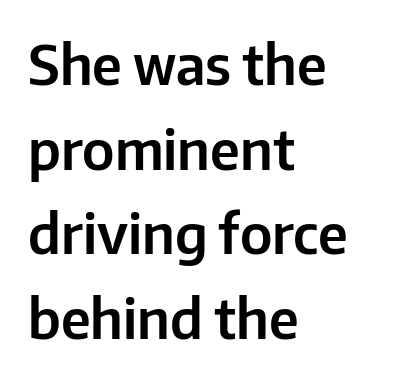
{"serif": "no", "italic": "no", "width": "normal", "stroke_contrast": "low", "x_height": "medium", "monospaced": "no", "underline": "no", "align": "left", "line_spacing": "normal", "line_spacing_ratio": 1.54, "letter_spacing": "normal", "letter_spacing_em": 0.0, "glyph_px": 55}
